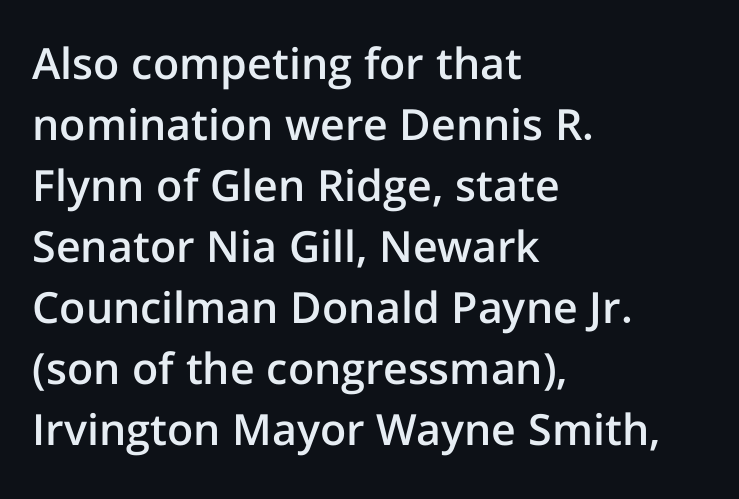
In terms of posture, this sample is upright. What stands out about the letter spacing? Nothing — it is the standard amount. The typesetting leans somewhat heavy: a semibold. Is this a fixed-width face? No — the glyphs have proportional, varying widths.
